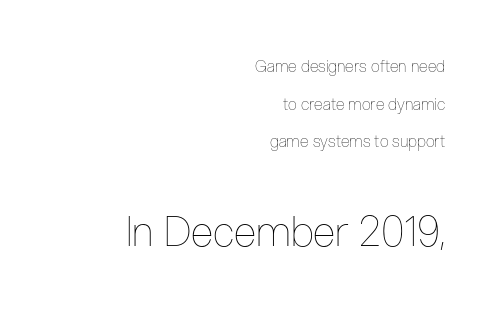
Is this a heavy cut? Hardly; it is regular or lighter. Leftover space on each line is placed entirely before the opening word. Top chunk: small. Bottom chunk: large. Characters follow at the spacing the type designer built in.
